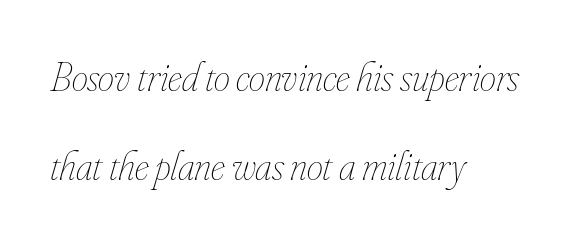
The image shows 41 px thin, condensed type, italic (leaning right); set left-aligned, loose line spacing (2.16x), normal letter spacing, not underlined; low stroke contrast and a small x-height.
